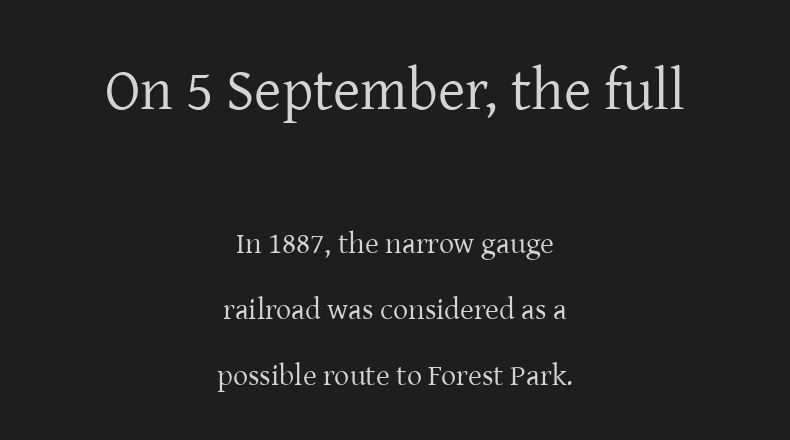
Characters follow at the spacing the type designer built in. Every row of glyphs is offset so its center matches the block's center. Bare-footed words on every line. Widely set lines give the paragraph a tall, airy silhouette. Note: larger setting up top, smaller setting below.
